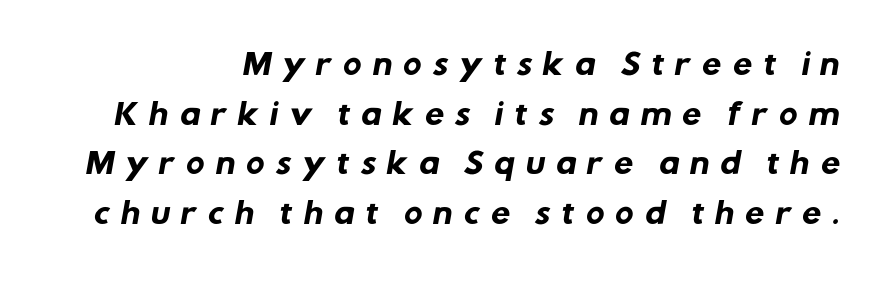
{"serif": "no", "bold": "yes", "weight": "heavy", "width": "normal", "stroke_contrast": "low", "x_height": "medium", "monospaced": "no", "underline": "no", "align": "right", "line_spacing_ratio": 1.77, "letter_spacing": "wide", "letter_spacing_em": 0.35, "glyph_px": 28}
